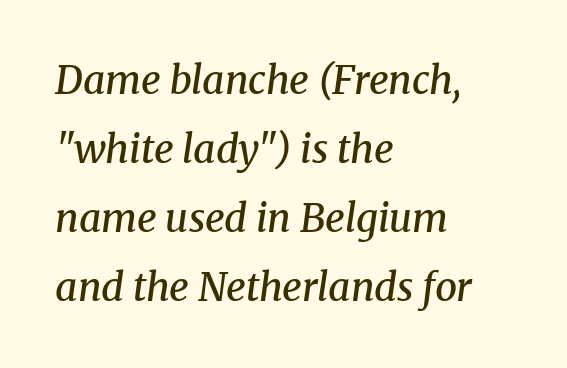
The space beneath each line is pristine and unruled. Is the type bold? Partly — it's a semibold, heavier than regular but not fully bold. The characters display serif detailing at their extremities. Yep, that's italic — everything's leaning.
